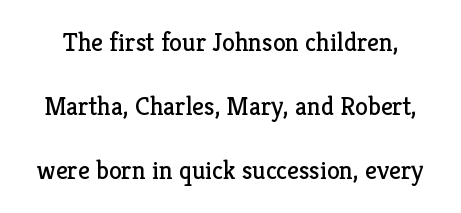
{"italic": "no", "bold": "no", "underline": "no", "line_spacing": "loose", "line_spacing_ratio": 2.47, "letter_spacing": "normal", "letter_spacing_em": 0.0, "glyph_px": 26}
